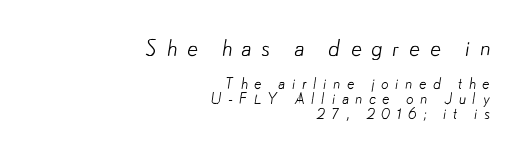
Stem width sits at or under what a default text font uses. The initial chunk of copy outweighs the following chunk in type size. The strip under each line holds only bare page. A typesetter would call this heavily tracked-out type.
